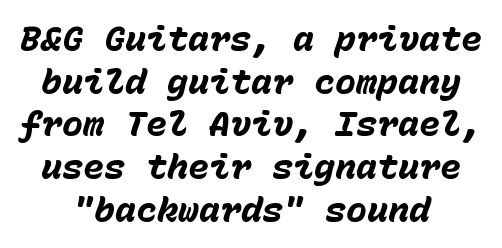
Honestly, the letter spacing is just normal — you wouldn't notice it. It's the slanting kind of type. You could count columns in this text — the font is strictly monospaced. Compared with a flush-left layout, this one balances lines on the center instead. Nobody drew a line under any word here. How heavy is the stroke? Heavy — this is a bold.
